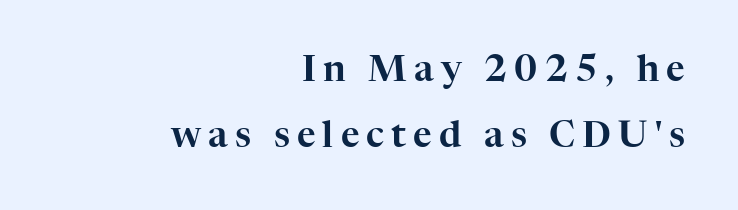
The image shows 36 px serif type, upright; set right-aligned, line spacing 1.84x, unusually wide letter spacing (+0.2 em), not underlined; high stroke contrast and a medium x-height.
